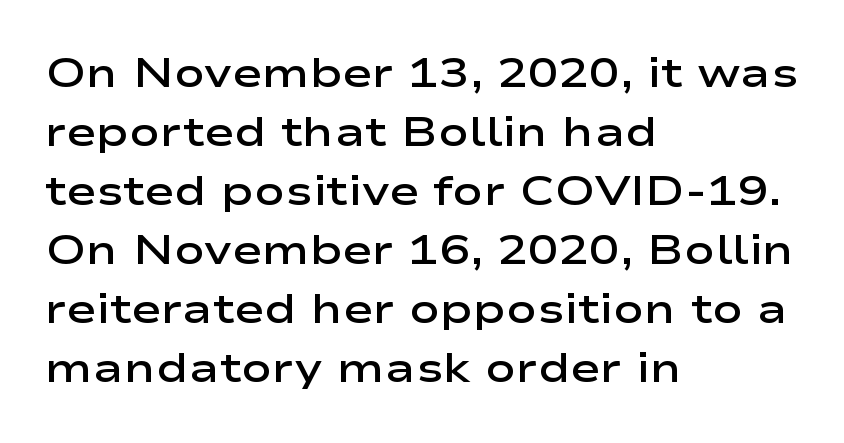
{"serif": "no", "italic": "no", "bold": "semi", "weight": "semibold", "width": "wide", "stroke_contrast": "low", "x_height": "medium", "monospaced": "no", "underline": "no", "align": "left", "line_spacing": "normal", "line_spacing_ratio": 1.44, "letter_spacing": "normal", "letter_spacing_em": 0.0, "glyph_px": 41}
